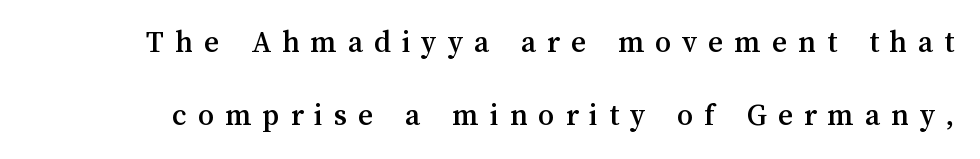
The image shows 32 px text type, upright; set loose line spacing (2.29x), unusually wide letter spacing (+0.34 em), not underlined; medium stroke contrast and a medium x-height.
